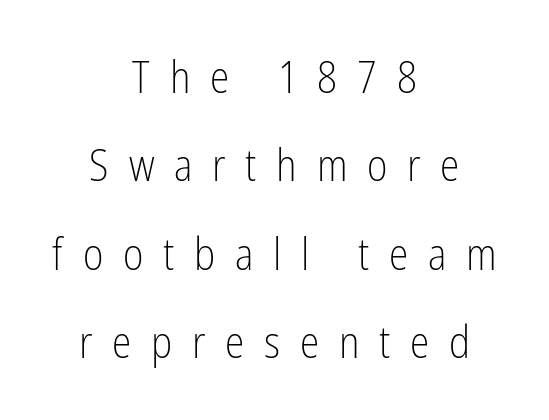
Unlike italic type, these characters show no tilt at all. Teacher's note: observe the equal gaps on both sides — that is centered alignment. You could only call the tracking loose — the letters float apart. Letters have the restrained weight of plain body copy at most. In terms of letterform style, serifs are entirely absent.
